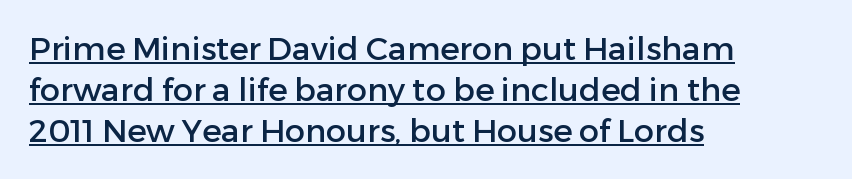
Q: Is the text italic (slanted)? A: No, it is upright.
Q: Is the typeface a serif or a sans-serif typeface? A: Sans-serif.
Q: Is the text underlined? A: Yes.
Q: How is the paragraph aligned? A: Left-aligned.
Q: Is the spacing between letters normal or unusually wide? A: Normal.
Q: Is the spacing between lines tight, normal or loose? A: Normal.
Q: Width (condensed, normal, or wide)? A: Normal.
Q: Stroke contrast? A: Low.
Q: x-height? A: Medium.
Q: Monospaced? A: No.
